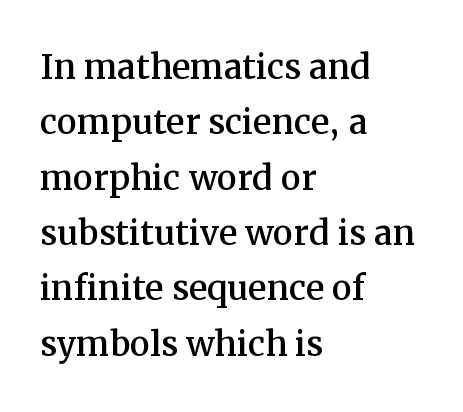
Between one letter and the next there's only the usual sliver of space. Descenders hang freely into open space. Is this a fixed-width face? No — the glyphs have proportional, varying widths. The passage is arranged the way most books set body copy — flush left. Italic? Not at all — the glyphs are vertical.
